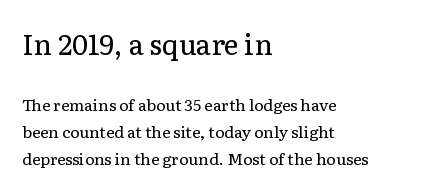
Stroke terminals: seriffed. Typesetter's note — upper block bumped up in size, lower block left smaller. The paragraph has a hard left edge and a soft right edge. On a weight scale, this lands at 450 or below. Short note: letters normally spaced. The letters stand upright; this is a roman face.
